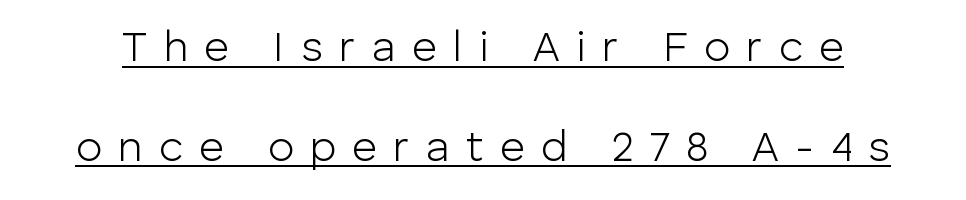
Is this a fixed-width face? No — the glyphs have proportional, varying widths. Does the leading feel generous? Absolutely, it's lavish. Ordinary non-slanted type is in use. Each letter's strokes conclude bluntly, with no projecting serifs.
